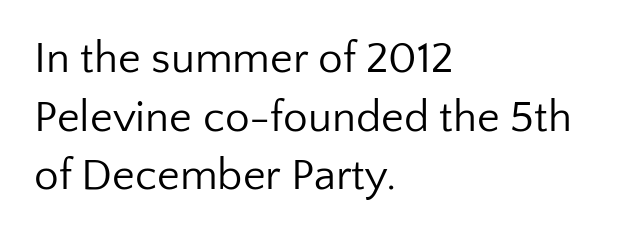
{"serif": "no", "italic": "no", "bold": "no", "weight": "regular", "width": "normal", "stroke_contrast": "low", "x_height": "medium", "monospaced": "no", "underline": "no", "align": "left", "line_spacing": "normal", "line_spacing_ratio": 1.33, "letter_spacing": "normal", "letter_spacing_em": 0.0, "glyph_px": 44}
